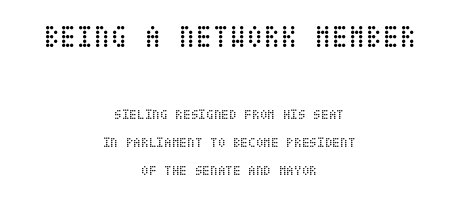
Nothing heavy about these letters — not bold at all. The lines are spread far apart with generous leading. This is roman type, the default non-slanted kind. The gap between lines stays unmarked. Observe the ordinary spacing: letters are neighbours, not strangers. The rag falls on both sides of this text block equally.
